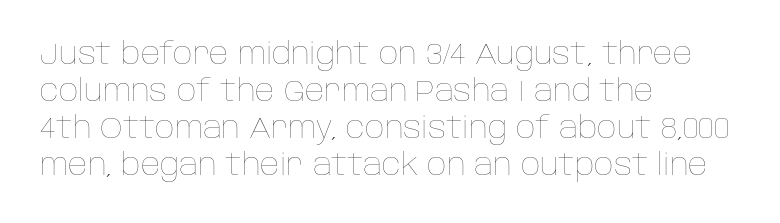
Q: Is the text bold? A: No.
Q: Is the text italic (slanted)? A: No, it is upright.
Q: Is the text underlined? A: No.
Q: How is the paragraph aligned? A: Left-aligned.
Q: Is the spacing between letters normal or unusually wide? A: Normal.
Q: Width (condensed, normal, or wide)? A: Normal.
Q: Stroke contrast? A: Low.
Q: x-height? A: Large.
Q: Monospaced? A: No.
